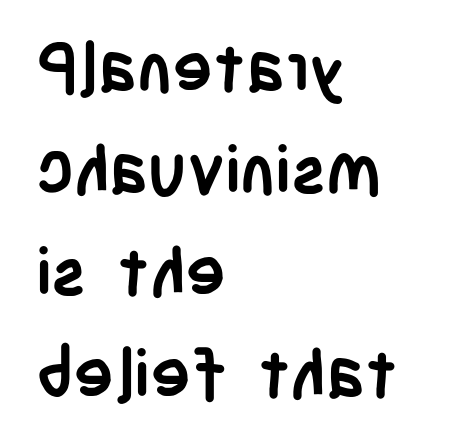
{"serif": "no", "italic": "no", "bold": "yes", "weight": "semibold", "width": "condensed", "stroke_contrast": "low", "x_height": "large", "monospaced": "no", "underline": "no", "align": "left", "line_spacing": "normal", "line_spacing_ratio": 1.52, "letter_spacing": "normal", "letter_spacing_em": 0.0, "glyph_px": 67}
